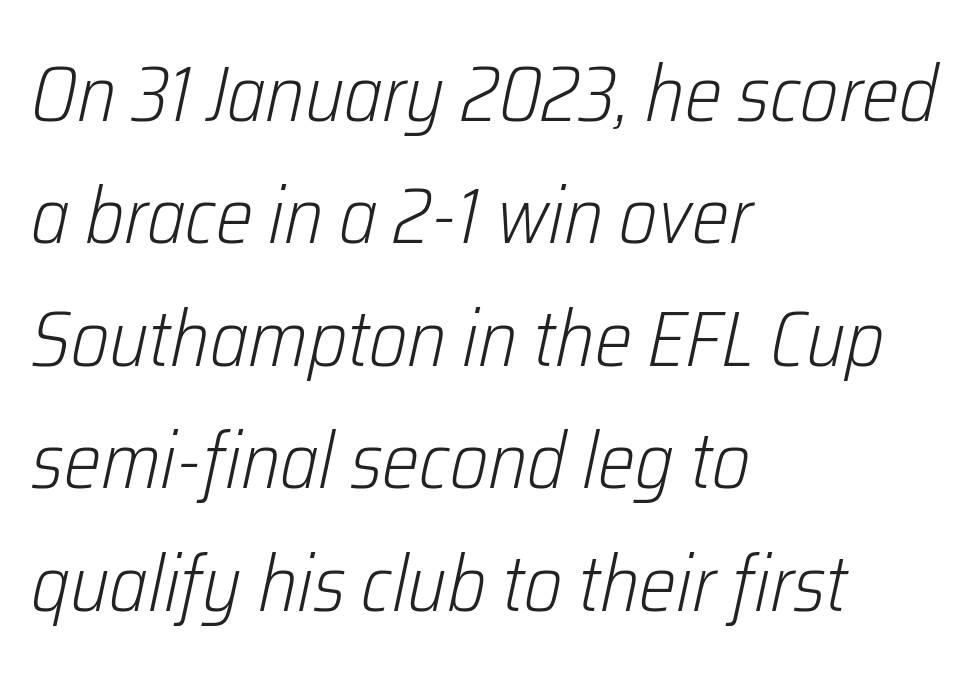
Q: Is the text bold? A: No.
Q: Is the text italic (slanted)? A: Yes, it leans right by about 12 degrees.
Q: Is the text underlined? A: No.
Q: How is the paragraph aligned? A: Left-aligned.
Q: Is the spacing between letters normal or unusually wide? A: Normal.
Q: Is the spacing between lines tight, normal or loose? A: Normal.
Q: Width (condensed, normal, or wide)? A: Condensed.
Q: Stroke contrast? A: Low.
Q: x-height? A: Medium.
Q: Monospaced? A: No.
